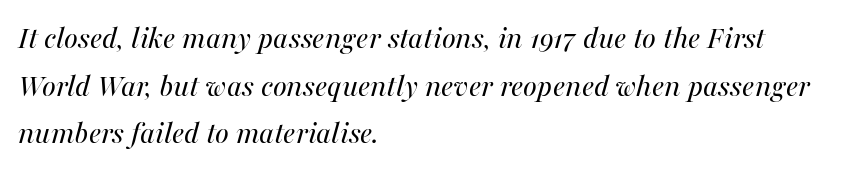
{"italic": "yes", "lean": "right", "slant_degrees": 16, "bold": "no", "weight": "regular", "width": "normal", "stroke_contrast": "medium", "x_height": "medium", "monospaced": "no", "underline": "no", "align": "left", "line_spacing": "normal", "line_spacing_ratio": 1.44, "letter_spacing": "normal", "letter_spacing_em": 0.0, "glyph_px": 33}
